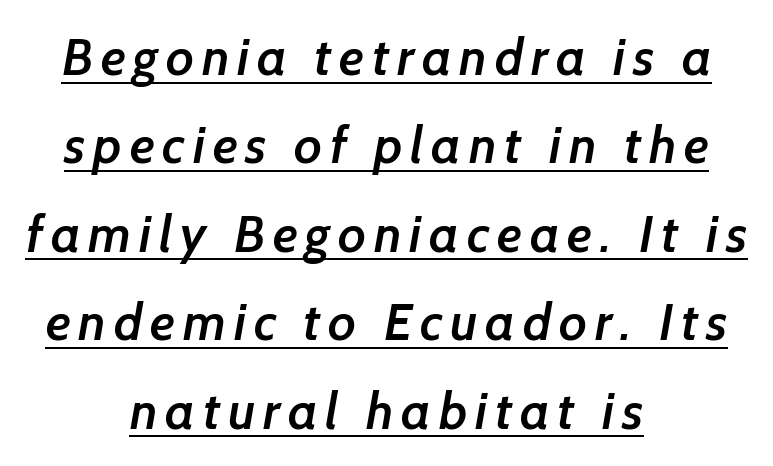
{"serif": "no", "bold": "semi", "weight": "semibold", "width": "normal", "stroke_contrast": "low", "x_height": "medium", "monospaced": "no", "underline": "yes", "align": "center", "line_spacing": "normal", "line_spacing_ratio": 1.7, "glyph_px": 52}
